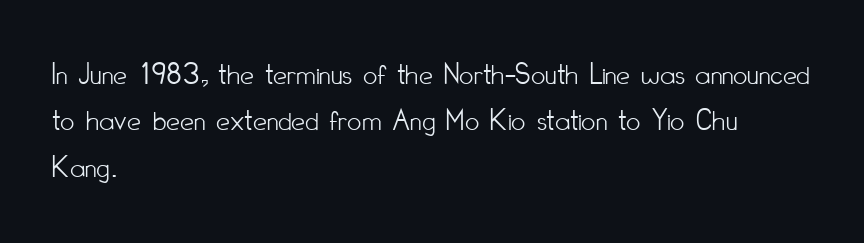
{"serif": "no", "italic": "no", "bold": "no", "weight": "light", "width": "condensed", "stroke_contrast": "low", "x_height": "small", "monospaced": "no", "underline": "no", "align": "left", "line_spacing": "normal", "line_spacing_ratio": 1.5, "letter_spacing": "normal", "letter_spacing_em": 0.0, "glyph_px": 31}
